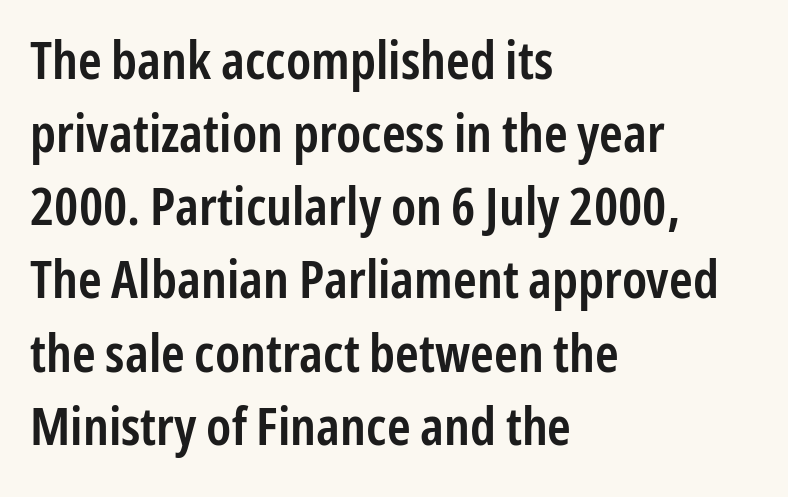
Q: Is the text bold? A: Semi-bold.
Q: Is the text italic (slanted)? A: No, it is upright.
Q: Is the typeface a serif or a sans-serif typeface? A: Sans-serif.
Q: Is the text underlined? A: No.
Q: How is the paragraph aligned? A: Left-aligned.
Q: Is the spacing between letters normal or unusually wide? A: Normal.
Q: Is the spacing between lines tight, normal or loose? A: Normal.
Q: Width (condensed, normal, or wide)? A: Condensed.
Q: Stroke contrast? A: Low.
Q: x-height? A: Medium.
Q: Monospaced? A: No.
